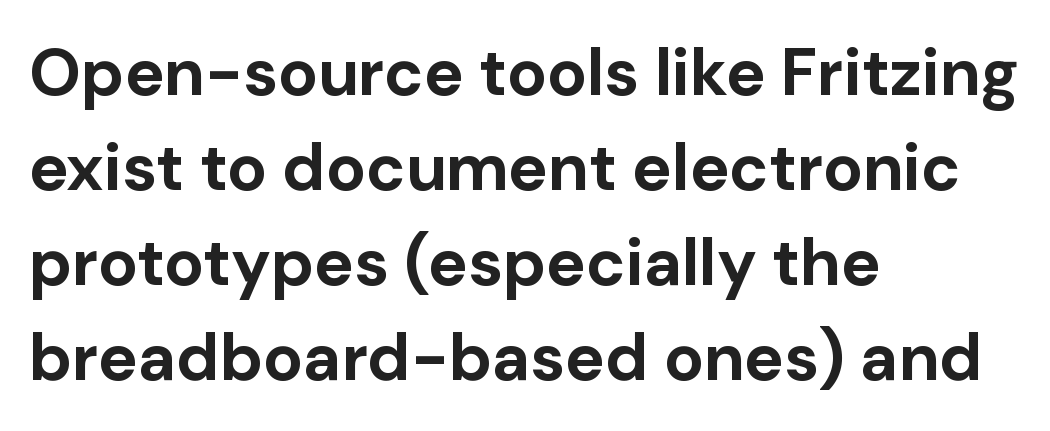
{"serif": "no", "italic": "no", "bold": "yes", "weight": "bold", "width": "normal", "stroke_contrast": "low", "x_height": "medium", "monospaced": "no", "underline": "no", "align": "left", "line_spacing": "normal", "line_spacing_ratio": 1.44, "letter_spacing": "normal", "letter_spacing_em": 0.0, "glyph_px": 66}
